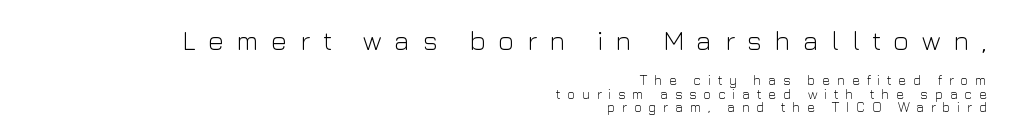
Right-aligned paragraph, ragged on the left. The specimen omits any rule beneath the text block's lines. In terms of posture, this sample is upright. Stems here are at most as thick as an everyday book face.
